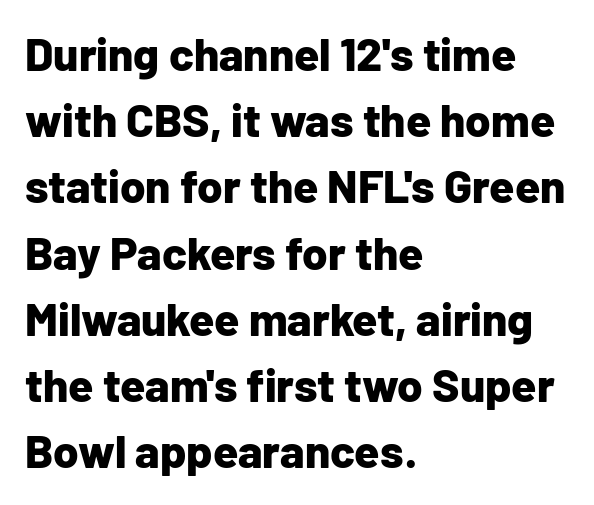
The image shows 46 px bold sans-serif type, upright; set left-aligned, normal line spacing (1.44x), normal letter spacing, not underlined; low stroke contrast and a medium x-height.
